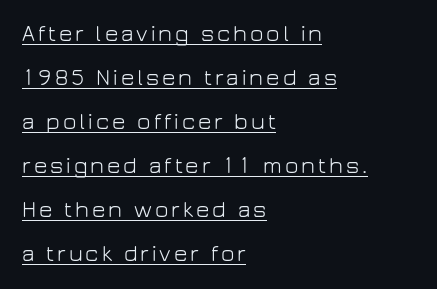
Q: Is the text bold? A: No.
Q: Is the text italic (slanted)? A: No, it is upright.
Q: Is the text underlined? A: Yes.
Q: How is the paragraph aligned? A: Left-aligned.
Q: Is the spacing between lines tight, normal or loose? A: Loose.
